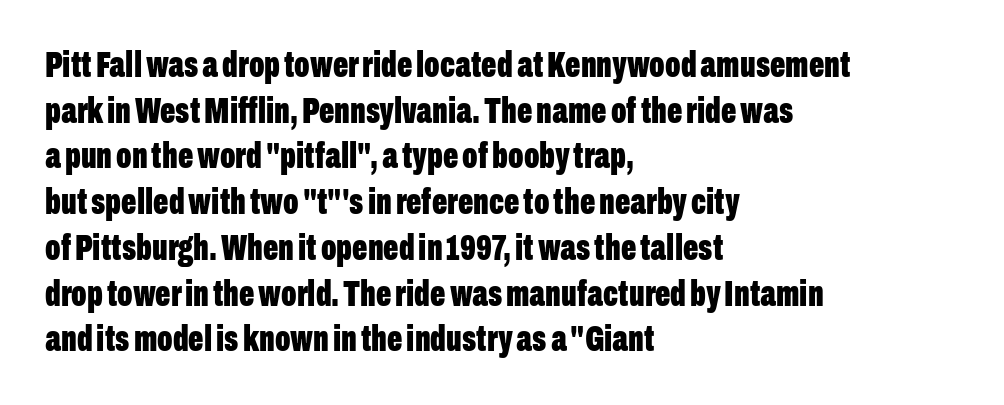
{"serif": "no", "italic": "no", "bold": "yes", "weight": "bold", "width": "condensed", "stroke_contrast": "low", "x_height": "medium", "monospaced": "no", "underline": "no", "align": "left", "line_spacing": "normal", "line_spacing_ratio": 1.27, "letter_spacing": "normal", "letter_spacing_em": 0.0, "glyph_px": 36}
